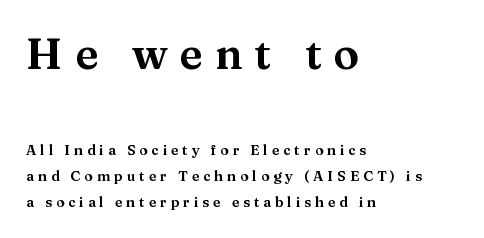
Here the first block reads like a headline and the second like body copy. Substantial extra tracking has been applied to these lines. Has an underline been added? It has not. Ascenders rise straight up at ninety degrees.
